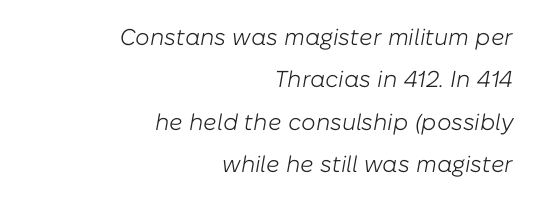
Short note: letters normally spaced. A student would call this right alignment; a typographer would say flush right, rag left. A typesetter would mark this as italic. This reads as an unemphasized weight, regular at the heaviest. The glyphs are unaccompanied by any horizontal stroke below them.
